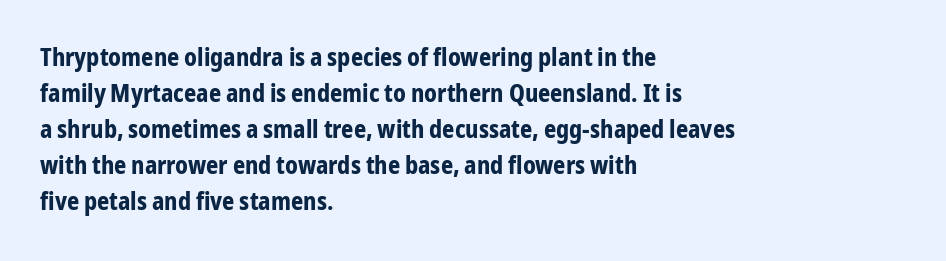
These lines are set flush left with a ragged right edge. Upright lettering throughout. Compared with typical body copy, the letter spacing here is the same. The line-height multiplier appears to be the usual default.
